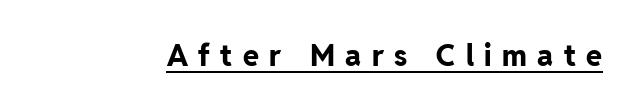
{"serif": "no", "italic": "no", "bold": "yes", "weight": "bold", "width": "normal", "stroke_contrast": "low", "x_height": "medium", "monospaced": "no", "underline": "yes", "letter_spacing": "wide", "letter_spacing_em": 0.36, "glyph_px": 29}
